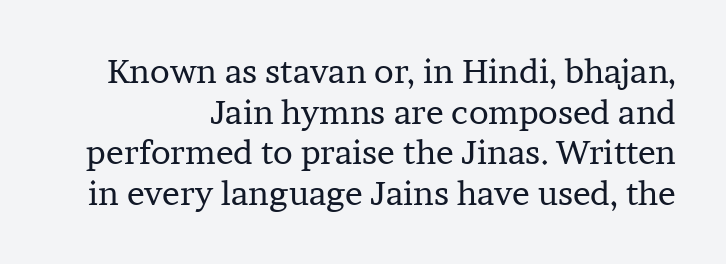
{"serif": "yes", "italic": "no", "bold": "no", "weight": "regular", "width": "normal", "stroke_contrast": "low", "x_height": "medium", "monospaced": "no", "underline": "no", "align": "right", "line_spacing_ratio": 1.23, "letter_spacing": "normal", "letter_spacing_em": 0.0, "glyph_px": 33}
